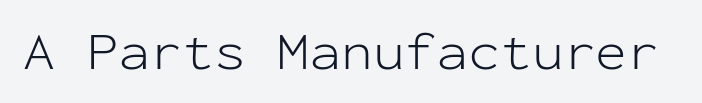
Is the type heavy? It reads as light-to-regular instead. You could count columns in this text — the font is strictly monospaced. A clean baseline with only descenders dipping below it. Is this a sans? Yes — the strokes have no serifs. The specimen reads as upright at a glance. Look at the tracking — it's just the regular setting, nothing added.
